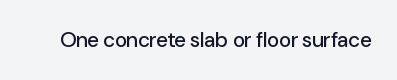
Q: Is the text italic (slanted)? A: No, it is upright.
Q: Is the text underlined? A: No.
Q: Is the spacing between letters normal or unusually wide? A: Normal.
